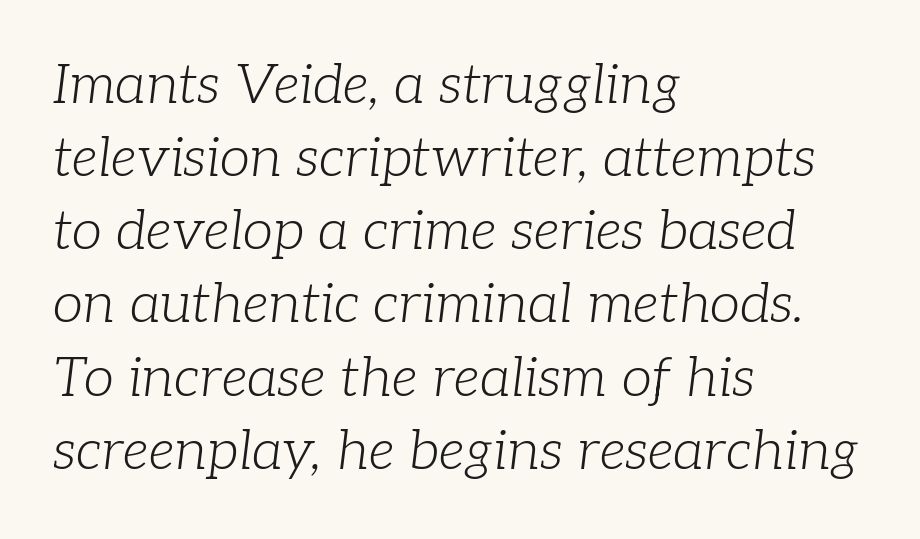
Q: Is the text bold? A: No.
Q: Is the text italic (slanted)? A: Yes, it leans right by about 7 degrees.
Q: Is the typeface a serif or a sans-serif typeface? A: Serif.
Q: Is the text underlined? A: No.
Q: How is the paragraph aligned? A: Left-aligned.
Q: Is the spacing between letters normal or unusually wide? A: Normal.
Q: Is the spacing between lines tight, normal or loose? A: Normal.
Q: Width (condensed, normal, or wide)? A: Normal.
Q: Stroke contrast? A: Low.
Q: x-height? A: Medium.
Q: Monospaced? A: No.
